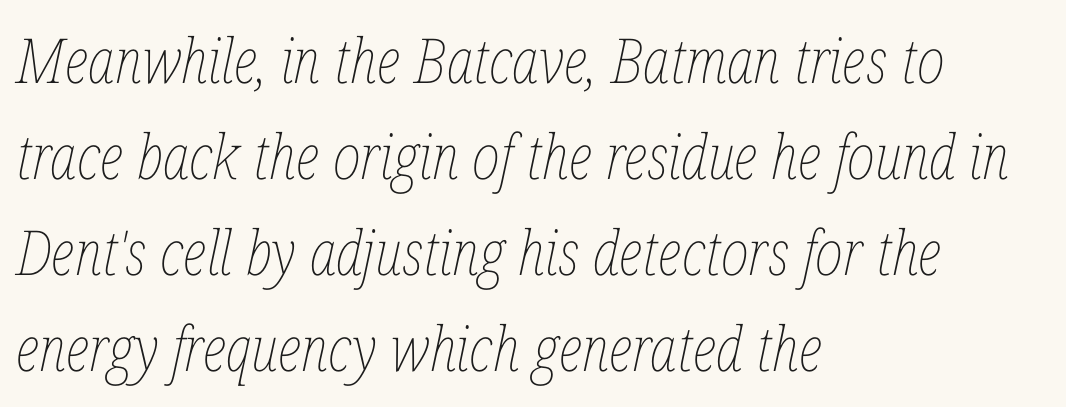
This block has exactly the height ordinary leading produces. The ragged edge is on the right, which tells us the setting is flush left. No letter is thick-stroked: the sample isn't bold. Plain, unruled lines of type. This sample uses an oblique cut, with every glyph tilted off the vertical.
